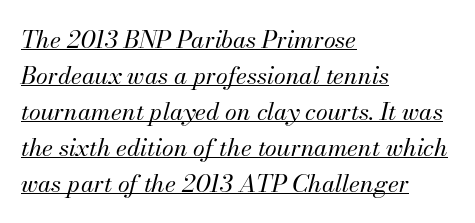
The image shows 24 px text type, italic (leaning right); set left-aligned, normal line spacing (1.5x), normal letter spacing, underlined.
